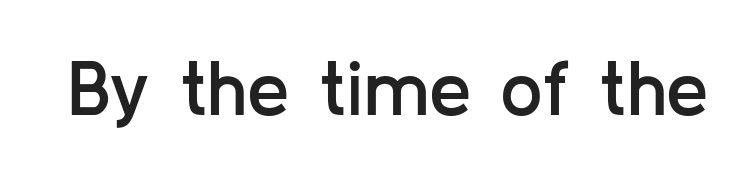
The image shows 76 px semibold sans-serif type, upright; set normal letter spacing, not underlined; low stroke contrast and a medium x-height.
